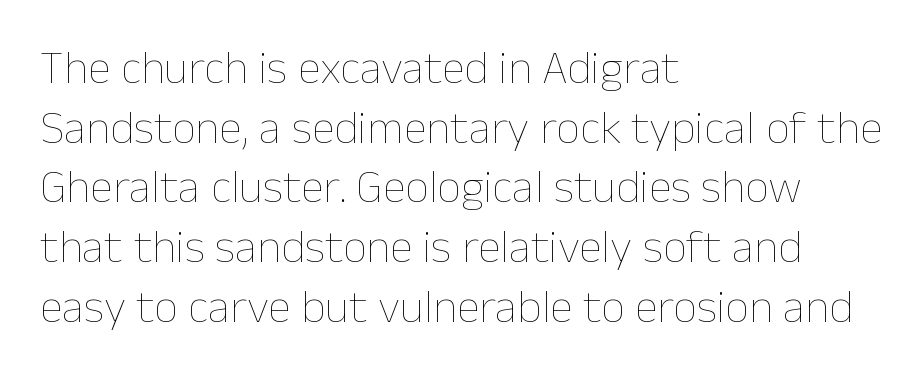
The image shows 47 px thin type, upright; set left-aligned, normal line spacing (1.27x), normal letter spacing, not underlined; low stroke contrast and a medium x-height.
